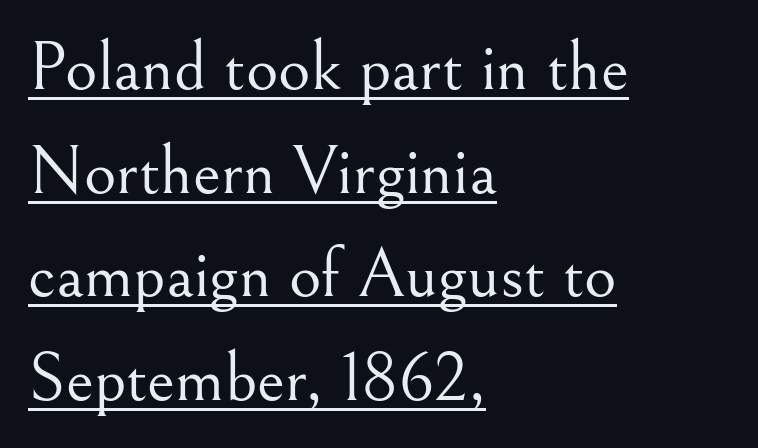
The image shows 70 px light serif type, upright; set left-aligned, normal line spacing (1.48x), normal letter spacing, underlined; medium stroke contrast and a small x-height.
